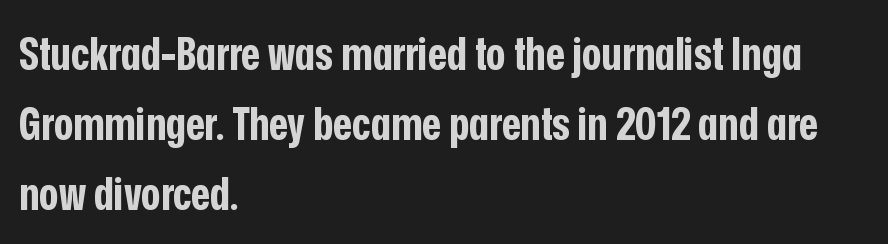
Grotesque or geometric, the face here clearly has no serifs. A roman cut, with each character standing at attention. Students, note that the glyphs here touch the page at normal intervals. Layout note: lines flush left.
